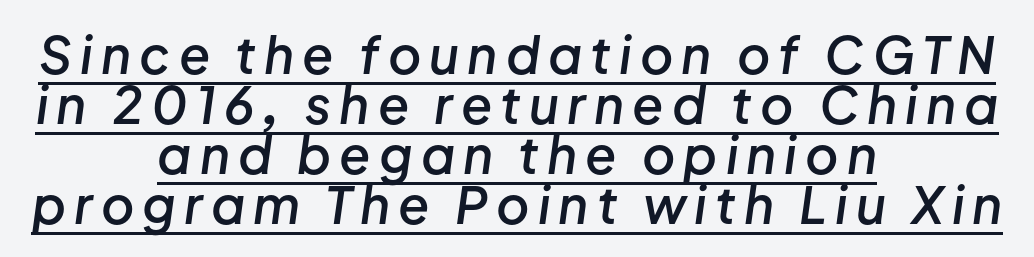
{"italic": "yes", "lean": "right", "slant_degrees": 8, "bold": "semi", "weight": "semibold", "width": "normal", "stroke_contrast": "low", "x_height": "medium", "monospaced": "no", "underline": "yes", "align": "center", "line_spacing": "tight", "line_spacing_ratio": 0.98, "glyph_px": 51}
